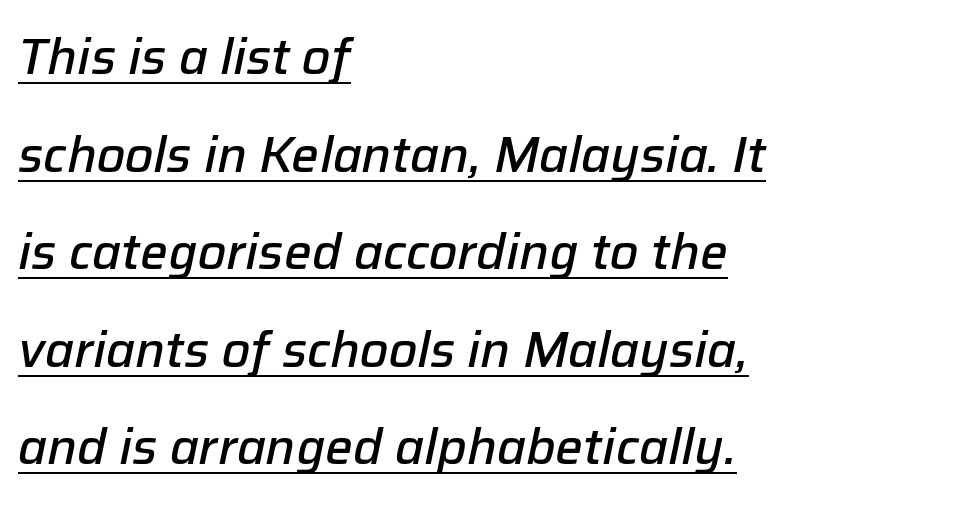
Which margin do the lines hug? The left one — the right edge is uneven. Reading down the column, the eye jumps a long way to each next line. A typesetter would mark this as italic. Typographic density is moderately raised because the face is semibold. Character widths vary here, with narrow letters taking less room than wide ones. Underlining? Definitely there.
